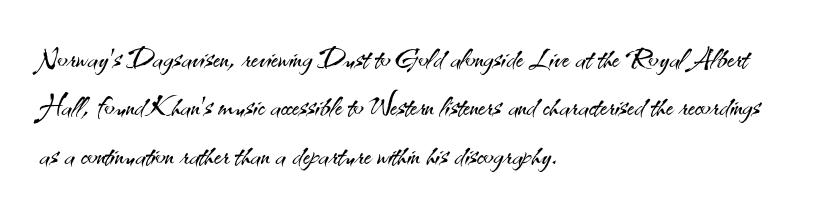
How are the letters spaced? Ordinarily, with no added tracking. Line starts are locked; line ends wander. The letters carry no serifs — their stems end cleanly without finishing strokes. Each row of text sits above clean, open space.
